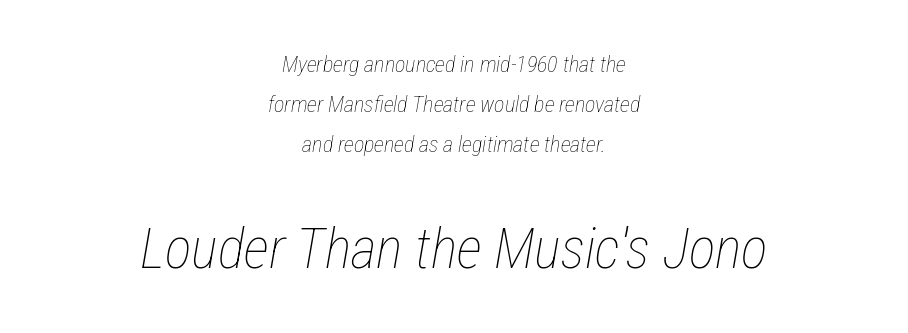
{"italic": "yes", "lean": "right", "slant_degrees": 12, "bold": "no", "weight": "thin", "width": "condensed", "stroke_contrast": "low", "x_height": "medium", "monospaced": "no", "underline": "no", "align": "center", "line_spacing_ratio": 1.82, "letter_spacing": "normal", "letter_spacing_em": 0.0, "larger_block": "second", "size_ratio": 2.55, "glyph_px": 56}
